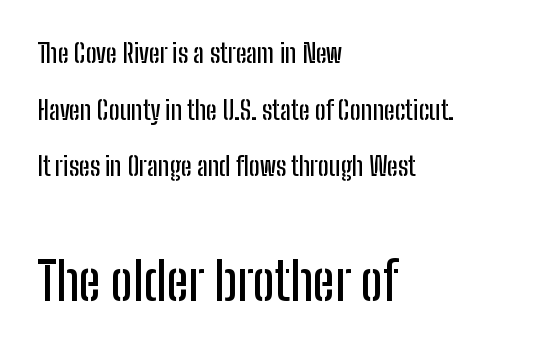
Q: Is the text italic (slanted)? A: No, it is upright.
Q: Is the typeface a serif or a sans-serif typeface? A: Sans-serif.
Q: Is the text underlined? A: No.
Q: How is the paragraph aligned? A: Left-aligned.
Q: Is the spacing between letters normal or unusually wide? A: Normal.
Q: Is the spacing between lines tight, normal or loose? A: Loose.
Q: Which block of text is set in a larger size, the first (top) or the second (bottom)? A: The second (bottom) one.
Q: Width (condensed, normal, or wide)? A: Condensed.
Q: Stroke contrast? A: Low.
Q: x-height? A: Medium.
Q: Monospaced? A: No.
